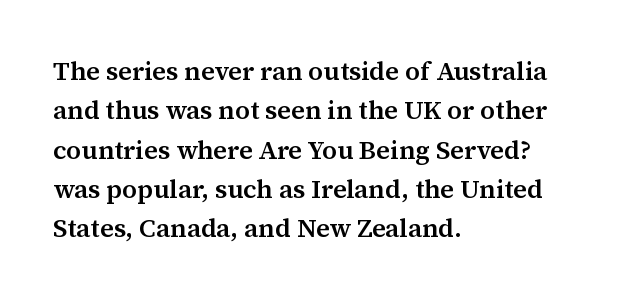
The image shows 26 px text type, upright; set left-aligned, normal line spacing (1.51x), normal letter spacing, not underlined.
